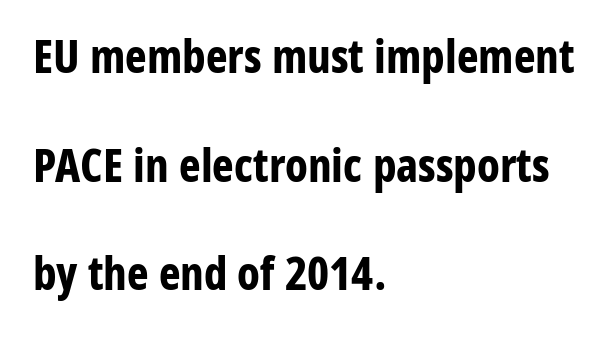
The block of text is sparse from top to bottom, with ample space between rows. The passage is arranged the way most books set body copy — flush left. The typesetting leans heavy: a genuine bold. Underlining? Definitely not there.
